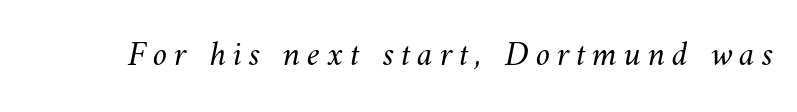
Q: Is the text bold? A: No.
Q: Is the text underlined? A: No.
Q: Width (condensed, normal, or wide)? A: Normal.
Q: Stroke contrast? A: Medium.
Q: x-height? A: Small.
Q: Monospaced? A: No.
